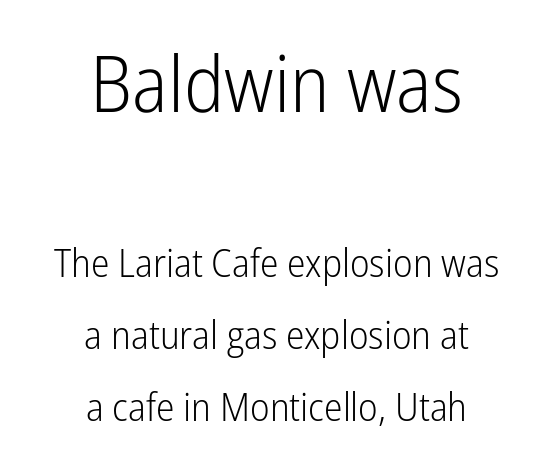
Q: Is the text bold? A: No.
Q: Is the text italic (slanted)? A: No, it is upright.
Q: Is the typeface a serif or a sans-serif typeface? A: Sans-serif.
Q: Is the text underlined? A: No.
Q: How is the paragraph aligned? A: Centered.
Q: Is the spacing between letters normal or unusually wide? A: Normal.
Q: Which block of text is set in a larger size, the first (top) or the second (bottom)? A: The first (top) one.
Q: Width (condensed, normal, or wide)? A: Condensed.
Q: Stroke contrast? A: Low.
Q: x-height? A: Medium.
Q: Monospaced? A: No.
